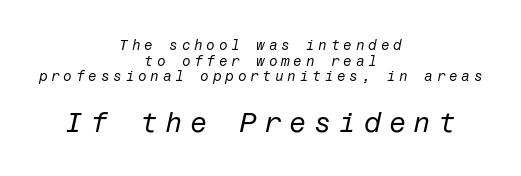
The image shows 28 px regular-weight type, italic (leaning right); set centered, tight line spacing (1.12x), unusually wide letter spacing (+0.27 em), not underlined; the second (bottom) block is 2.0x larger; low stroke contrast and a medium x-height.
